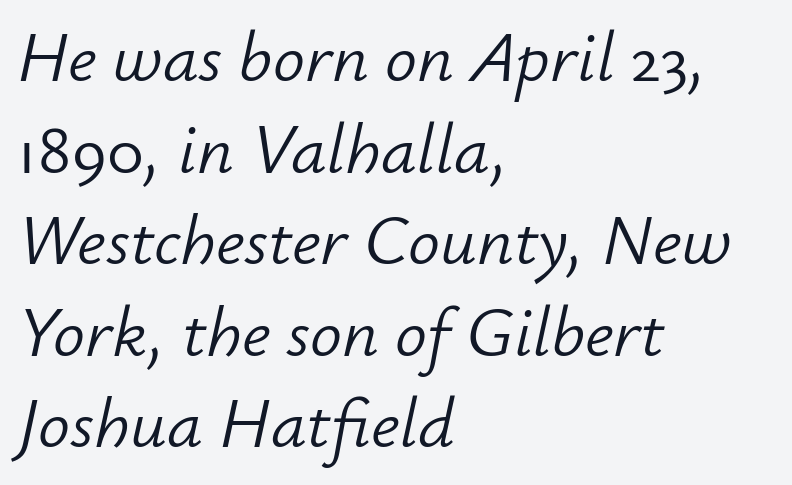
The image shows 71 px light type, italic (leaning right); set left-aligned, normal line spacing (1.29x), normal letter spacing, not underlined; low stroke contrast and a small x-height.
